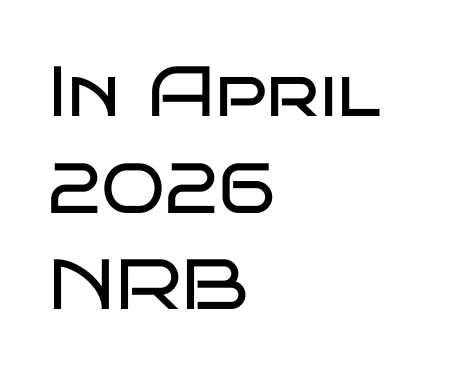
The image shows 71 px regular-weight, wide sans-serif type, upright; set left-aligned, normal line spacing (1.36x), normal letter spacing, not underlined; low stroke contrast and a large x-height.
